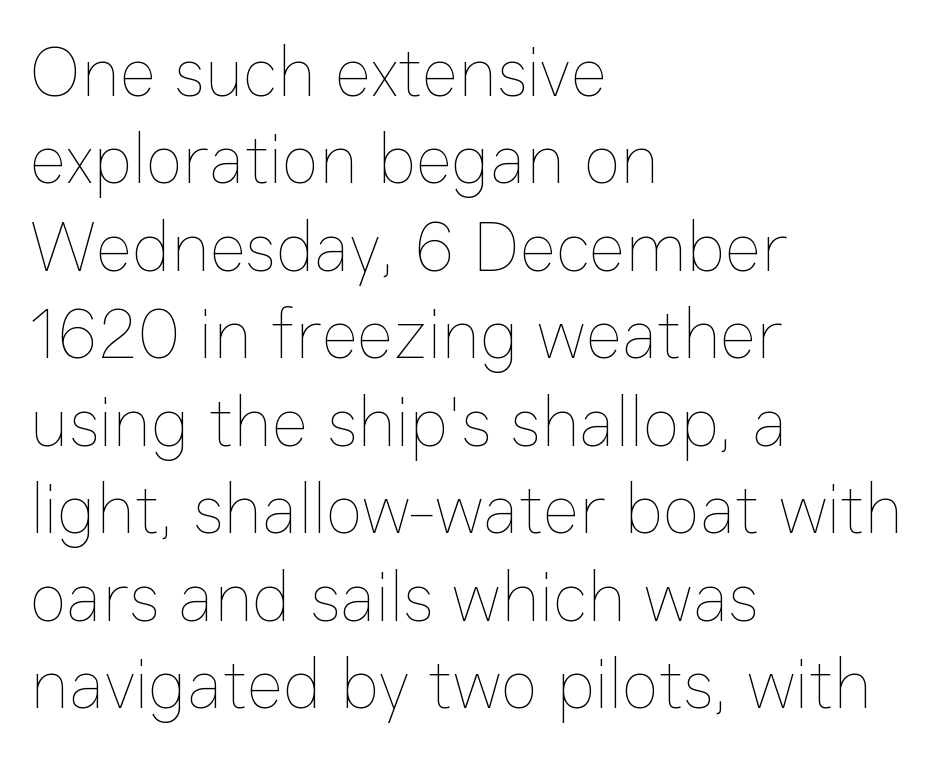
{"italic": "no", "bold": "no", "weight": "thin", "width": "normal", "stroke_contrast": "low", "x_height": "medium", "monospaced": "no", "underline": "no", "align": "left", "line_spacing": "normal", "line_spacing_ratio": 1.25, "letter_spacing": "normal", "letter_spacing_em": 0.0, "glyph_px": 70}
